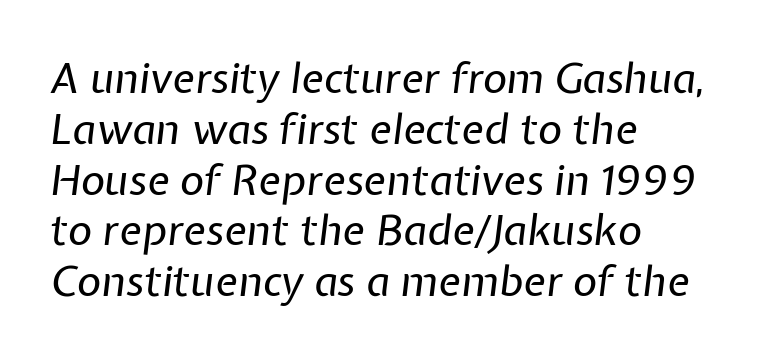
The ragged edge is on the right, which tells us the setting is flush left. The letterforms sit shoulder to shoulder at normal distance. Stems and bowls with no extra thickness — not bold. Proportional: the letters do not fall into vertical columns.
